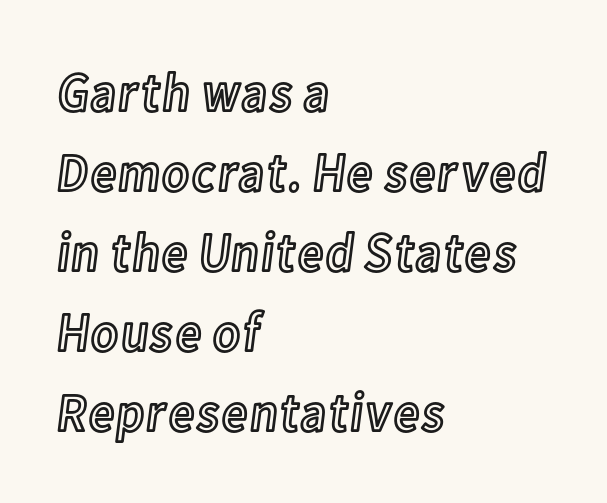
{"width": "condensed", "x_height": "medium", "monospaced": "no", "underline": "no", "align": "left", "line_spacing": "normal", "line_spacing_ratio": 1.43, "letter_spacing": "normal", "letter_spacing_em": 0.0, "glyph_px": 56}
